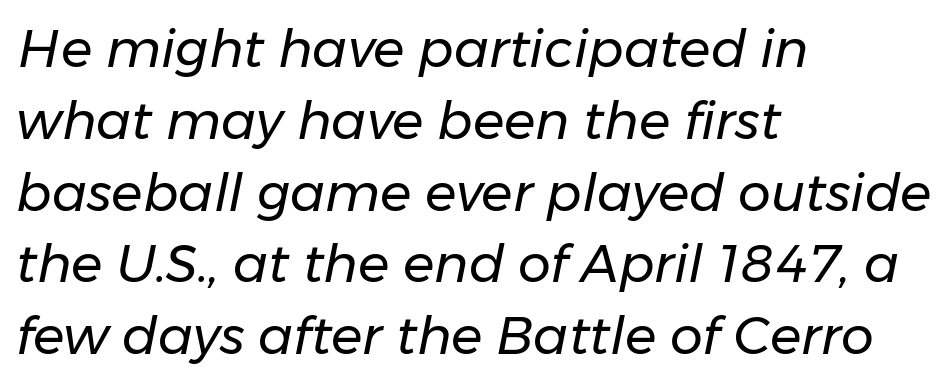
{"italic": "yes", "lean": "right", "slant_degrees": 11, "bold": "no", "weight": "regular", "width": "normal", "stroke_contrast": "low", "x_height": "medium", "monospaced": "no", "underline": "no", "align": "left", "line_spacing": "normal", "line_spacing_ratio": 1.38, "letter_spacing": "normal", "letter_spacing_em": 0.0, "glyph_px": 52}
